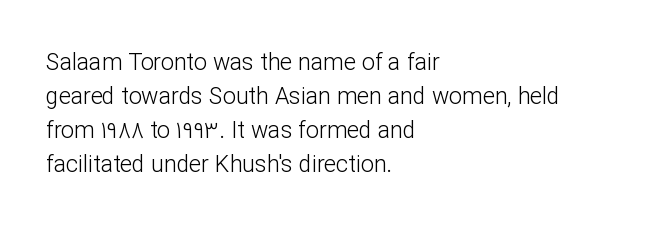
The image shows 23 px text type, upright; set left-aligned, normal line spacing (1.48x), normal letter spacing, not underlined.
